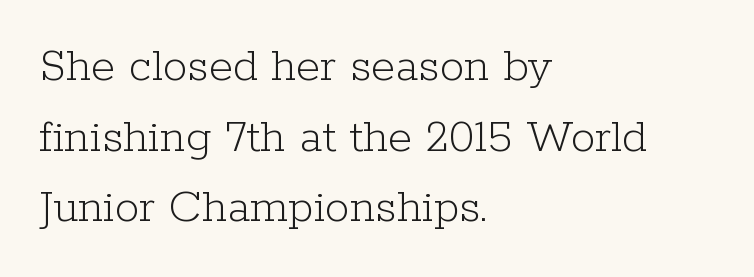
The image shows 49 px light serif type, upright; set left-aligned, normal line spacing (1.44x), normal letter spacing, not underlined; low stroke contrast and a medium x-height.
